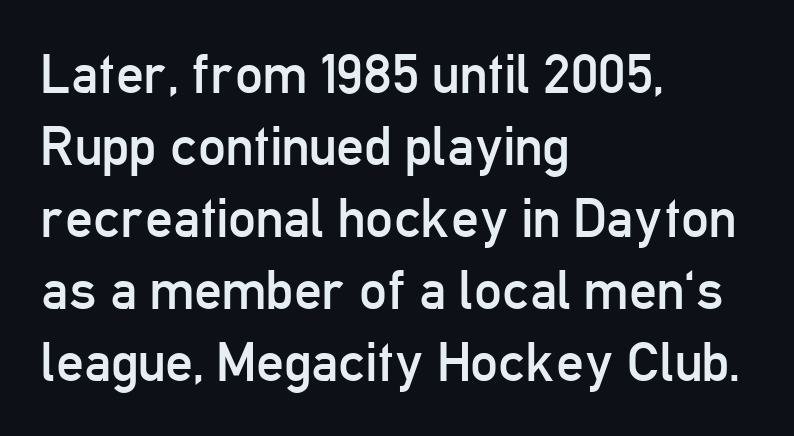
{"serif": "no", "italic": "no", "bold": "no", "weight": "regular", "width": "condensed", "stroke_contrast": "low", "x_height": "medium", "monospaced": "no", "underline": "no", "align": "left", "line_spacing": "normal", "line_spacing_ratio": 1.31, "letter_spacing": "normal", "letter_spacing_em": 0.0, "glyph_px": 55}
